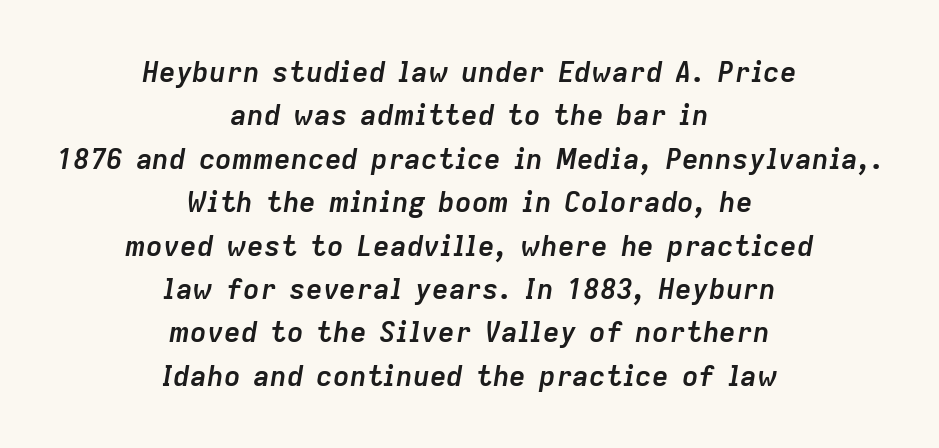
The letters advance in unequal steps, a hallmark of proportional type. Characters are canted at an angle relative to the baseline's perpendicular. This rendering features lettering with no underline. Compared with typical paragraphs, the rows here are spaced about the same.
